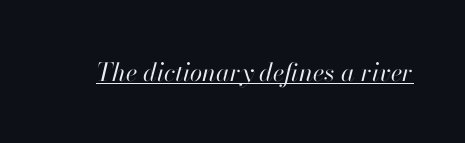
{"italic": "yes", "lean": "right", "slant_degrees": 13, "bold": "no", "underline": "yes", "letter_spacing": "normal", "letter_spacing_em": 0.0, "glyph_px": 25}
